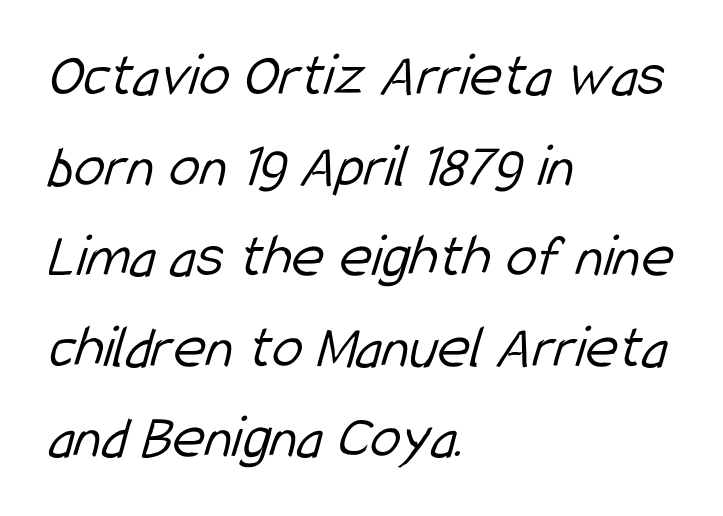
Q: Is the text bold? A: No.
Q: Is the typeface a serif or a sans-serif typeface? A: Sans-serif.
Q: Is the text underlined? A: No.
Q: How is the paragraph aligned? A: Left-aligned.
Q: Is the spacing between letters normal or unusually wide? A: Normal.
Q: Is the spacing between lines tight, normal or loose? A: Normal.
Q: Width (condensed, normal, or wide)? A: Condensed.
Q: Stroke contrast? A: Low.
Q: x-height? A: Medium.
Q: Monospaced? A: No.
